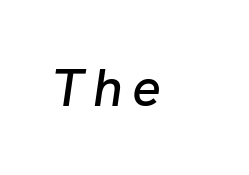
Q: Is the text italic (slanted)? A: Yes, it leans right by about 8 degrees.
Q: Is the text underlined? A: No.
Q: Width (condensed, normal, or wide)? A: Normal.
Q: Stroke contrast? A: Low.
Q: x-height? A: Medium.
Q: Monospaced? A: No.
